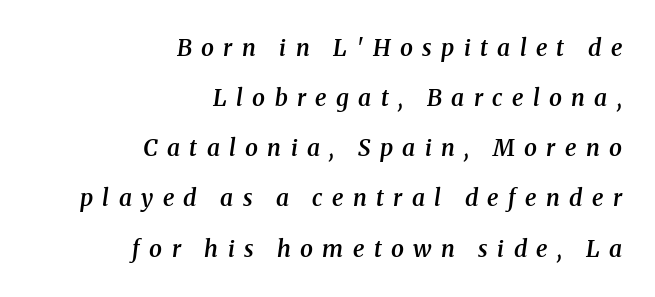
{"italic": "yes", "lean": "right", "slant_degrees": 8, "bold": "semi", "underline": "no", "align": "right", "line_spacing": "loose", "line_spacing_ratio": 2.18, "letter_spacing": "wide", "letter_spacing_em": 0.41, "glyph_px": 23}
